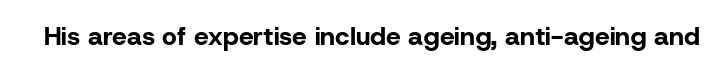
Q: Is the text bold? A: Yes.
Q: Is the text italic (slanted)? A: No, it is upright.
Q: Is the text underlined? A: No.
Q: Is the spacing between letters normal or unusually wide? A: Normal.
